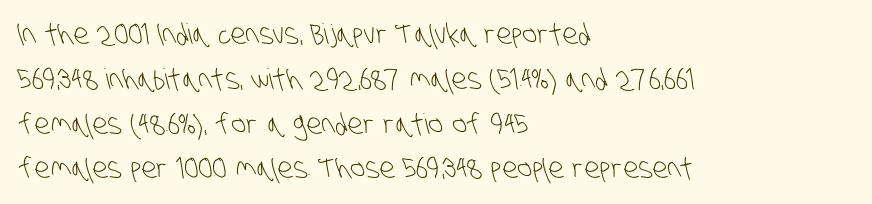
Baseline-to-baseline distance is the conventional proportion of letter height. This sample uses plain, unmodified letter spacing. A bare baseline throughout the passage. You could not count columns in this text — the font is proportionally spaced.
